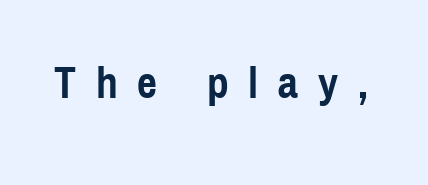
Q: Is the text bold? A: Yes.
Q: Is the text italic (slanted)? A: No, it is upright.
Q: Is the typeface a serif or a sans-serif typeface? A: Sans-serif.
Q: Is the text underlined? A: No.
Q: Is the spacing between letters normal or unusually wide? A: Unusually wide.
Q: Width (condensed, normal, or wide)? A: Condensed.
Q: x-height? A: Medium.
Q: Monospaced? A: No.
